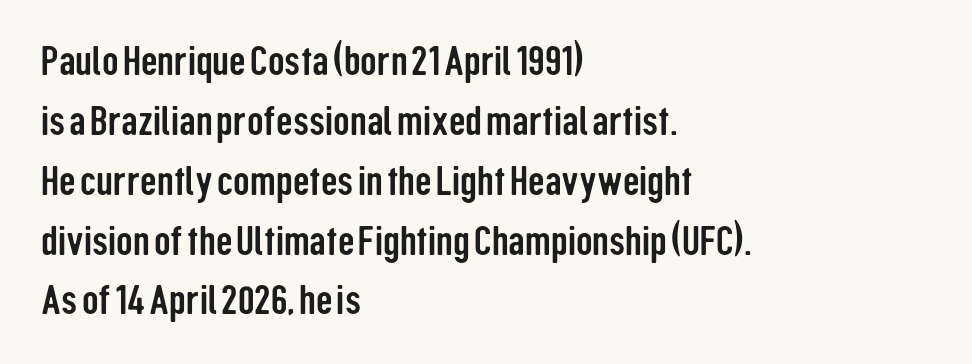
Q: Is the text italic (slanted)? A: No, it is upright.
Q: Is the typeface a serif or a sans-serif typeface? A: Sans-serif.
Q: Is the text underlined? A: No.
Q: How is the paragraph aligned? A: Left-aligned.
Q: Is the spacing between letters normal or unusually wide? A: Normal.
Q: Is the spacing between lines tight, normal or loose? A: Normal.
Q: Width (condensed, normal, or wide)? A: Condensed.
Q: Stroke contrast? A: Low.
Q: x-height? A: Medium.
Q: Monospaced? A: No.
